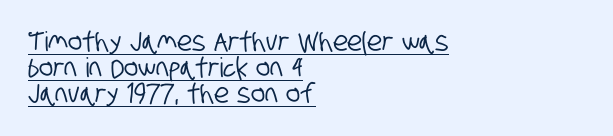
{"underline": "yes", "align": "left", "line_spacing": "tight", "line_spacing_ratio": 0.96, "letter_spacing": "normal", "letter_spacing_em": 0.0, "glyph_px": 27}
